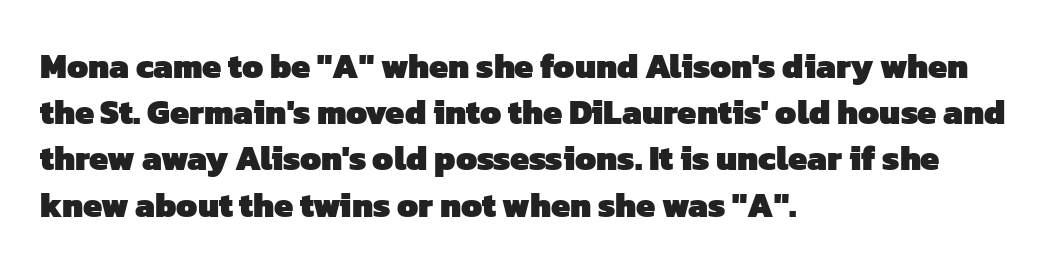
{"serif": "no", "bold": "yes", "weight": "heavy", "width": "normal", "stroke_contrast": "low", "x_height": "medium", "monospaced": "no", "underline": "no", "align": "left", "line_spacing": "normal", "line_spacing_ratio": 1.36, "letter_spacing": "normal", "letter_spacing_em": 0.0, "glyph_px": 34}
